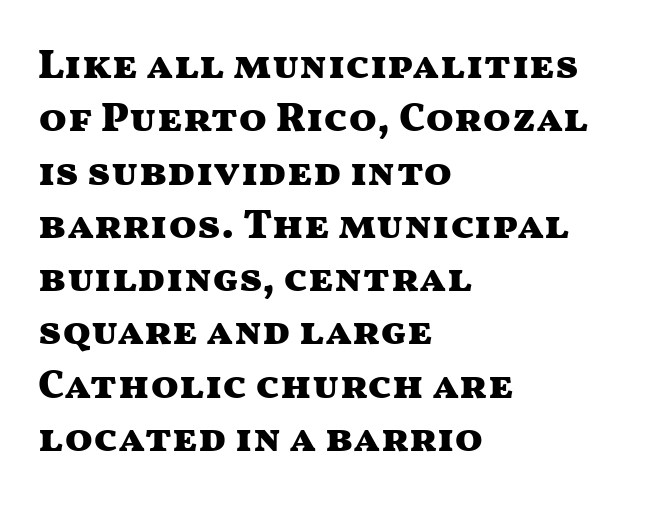
Q: Is the text bold? A: Yes.
Q: Is the text italic (slanted)? A: No, it is upright.
Q: Is the typeface a serif or a sans-serif typeface? A: Sans-serif.
Q: Is the text underlined? A: No.
Q: How is the paragraph aligned? A: Left-aligned.
Q: Is the spacing between letters normal or unusually wide? A: Normal.
Q: Is the spacing between lines tight, normal or loose? A: Normal.
Q: Width (condensed, normal, or wide)? A: Wide.
Q: Stroke contrast? A: Medium.
Q: x-height? A: Medium.
Q: Monospaced? A: No.
